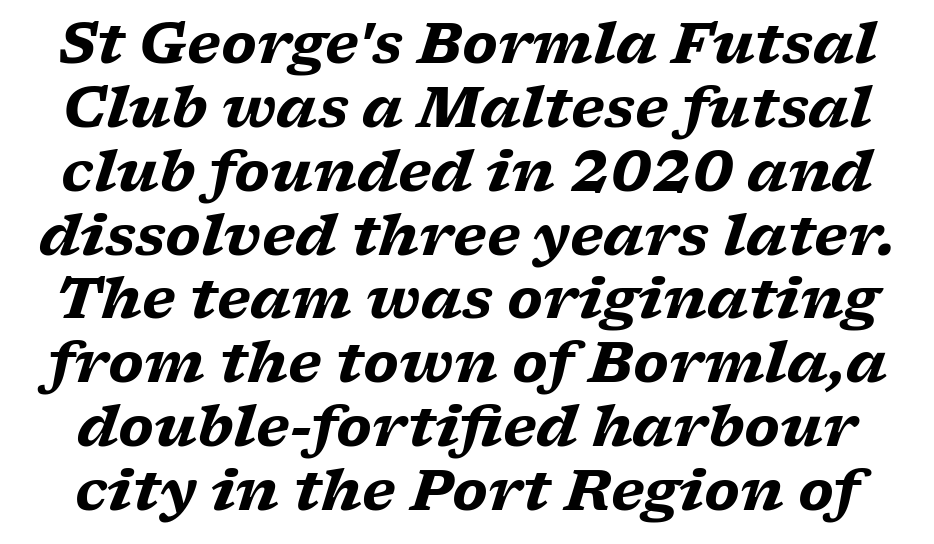
{"serif": "yes", "italic": "yes", "lean": "right", "slant_degrees": 17, "bold": "yes", "weight": "heavy", "width": "wide", "stroke_contrast": "low", "x_height": "medium", "monospaced": "no", "underline": "no", "line_spacing": "tight", "line_spacing_ratio": 1.14, "letter_spacing": "normal", "letter_spacing_em": 0.0, "glyph_px": 56}
